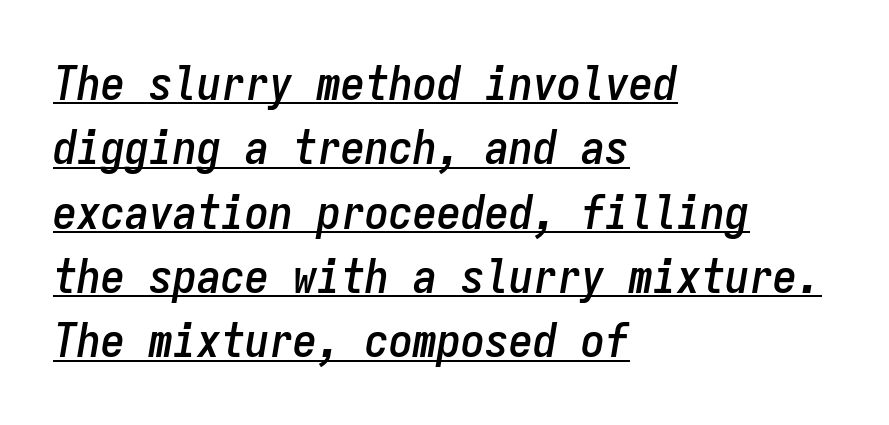
The rendered words wear a rule along their underside. Fixed-width glyphs throughout — classic coding-font behaviour. Reading down the block, your eye returns to a fixed left position each line. The whole block is typeset with a tilt. The horizontal fit of the characters is conventional and even. The space between consecutive lines is moderate.
